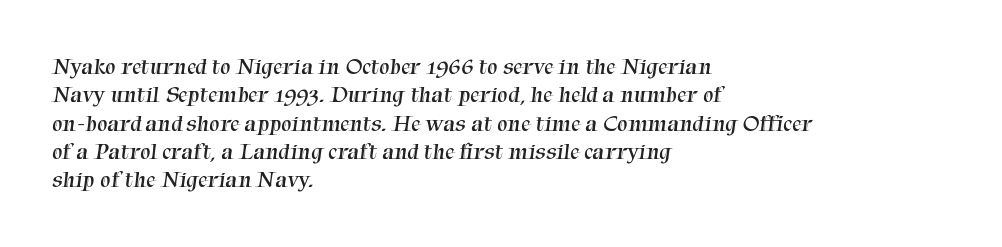
Q: Is the text bold? A: No.
Q: Is the text underlined? A: No.
Q: How is the paragraph aligned? A: Left-aligned.
Q: Is the spacing between letters normal or unusually wide? A: Normal.
